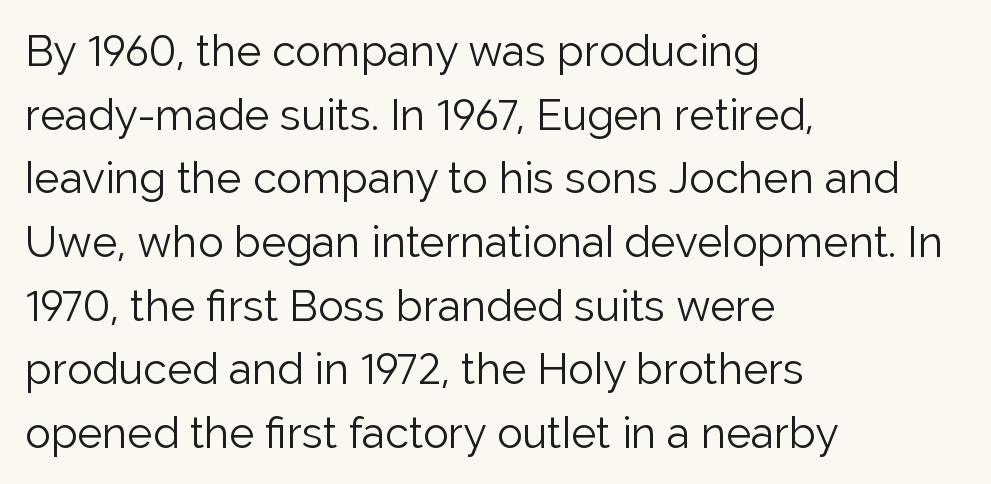
Q: Is the text bold? A: No.
Q: Is the text italic (slanted)? A: No, it is upright.
Q: Is the typeface a serif or a sans-serif typeface? A: Sans-serif.
Q: Is the text underlined? A: No.
Q: How is the paragraph aligned? A: Left-aligned.
Q: Is the spacing between letters normal or unusually wide? A: Normal.
Q: Is the spacing between lines tight, normal or loose? A: Normal.
Q: Width (condensed, normal, or wide)? A: Normal.
Q: Stroke contrast? A: Low.
Q: x-height? A: Medium.
Q: Monospaced? A: No.
